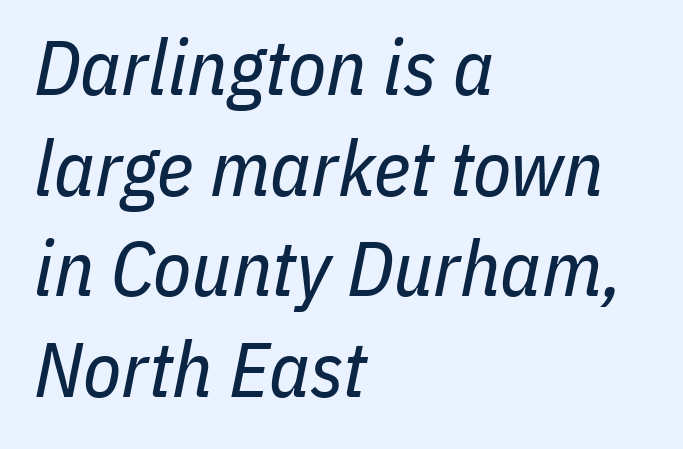
{"italic": "yes", "lean": "right", "slant_degrees": 11, "bold": "no", "weight": "regular", "width": "condensed", "stroke_contrast": "low", "x_height": "medium", "monospaced": "no", "underline": "no", "align": "left", "line_spacing": "normal", "line_spacing_ratio": 1.29, "letter_spacing": "normal", "letter_spacing_em": 0.0, "glyph_px": 78}
